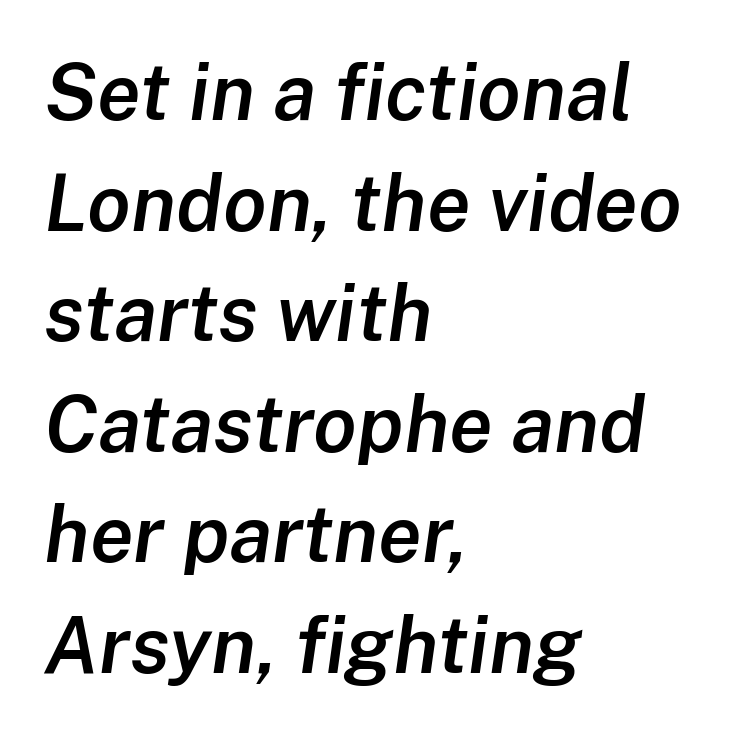
The image shows 79 px semibold type, italic (leaning right); set left-aligned, normal line spacing (1.4x), normal letter spacing, not underlined; low stroke contrast and a medium x-height.
